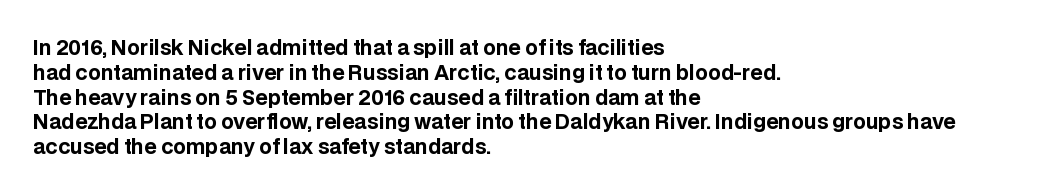
{"italic": "no", "bold": "yes", "underline": "no", "align": "left", "line_spacing_ratio": 1.24, "letter_spacing": "normal", "letter_spacing_em": 0.0, "glyph_px": 20}
